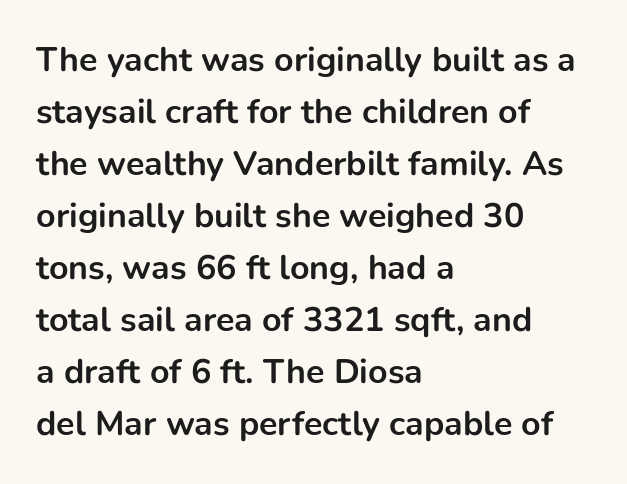
{"serif": "no", "italic": "no", "bold": "yes", "weight": "bold", "width": "normal", "stroke_contrast": "low", "x_height": "medium", "monospaced": "no", "underline": "no", "align": "left", "line_spacing": "normal", "line_spacing_ratio": 1.53, "letter_spacing": "normal", "letter_spacing_em": 0.0, "glyph_px": 34}
